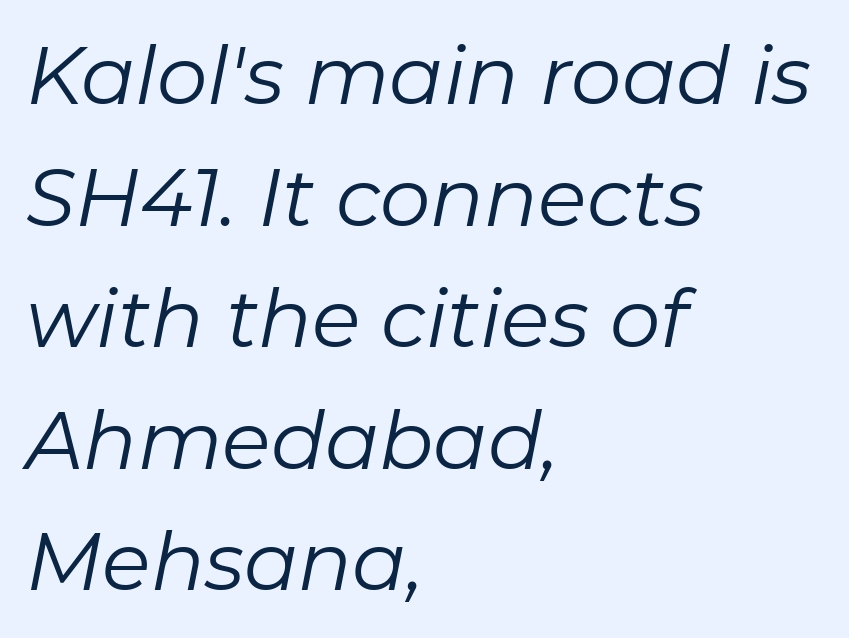
{"italic": "yes", "lean": "right", "slant_degrees": 11, "bold": "no", "weight": "regular", "width": "normal", "stroke_contrast": "low", "x_height": "medium", "monospaced": "no", "underline": "no", "align": "left", "line_spacing": "normal", "line_spacing_ratio": 1.52, "letter_spacing": "normal", "letter_spacing_em": 0.0, "glyph_px": 80}
